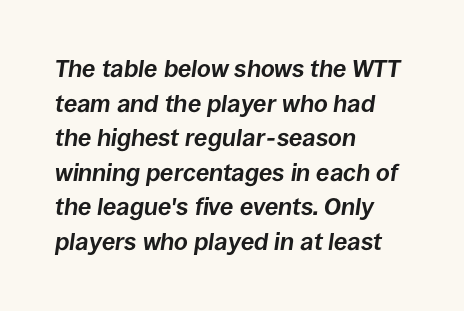
{"italic": "yes", "lean": "right", "slant_degrees": 8, "bold": "yes", "underline": "no", "align": "left", "line_spacing": "normal", "line_spacing_ratio": 1.44, "letter_spacing": "normal", "letter_spacing_em": 0.0, "glyph_px": 24}
